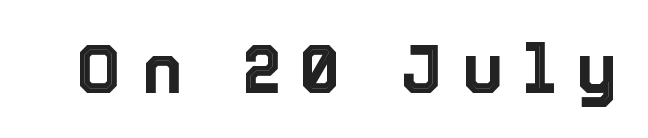
The image shows 68 px text type, upright; set unusually wide letter spacing (+0.31 em), not underlined; a medium x-height.
